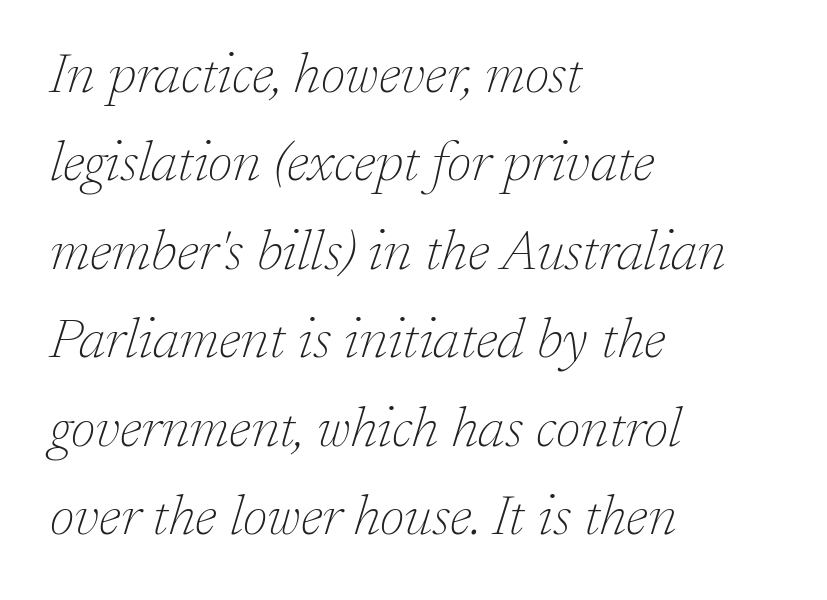
{"serif": "yes", "italic": "yes", "lean": "right", "slant_degrees": 17, "bold": "no", "weight": "thin", "width": "normal", "stroke_contrast": "low", "x_height": "medium", "monospaced": "no", "underline": "no", "align": "left", "line_spacing": "normal", "line_spacing_ratio": 1.58, "letter_spacing": "normal", "letter_spacing_em": 0.0, "glyph_px": 56}
